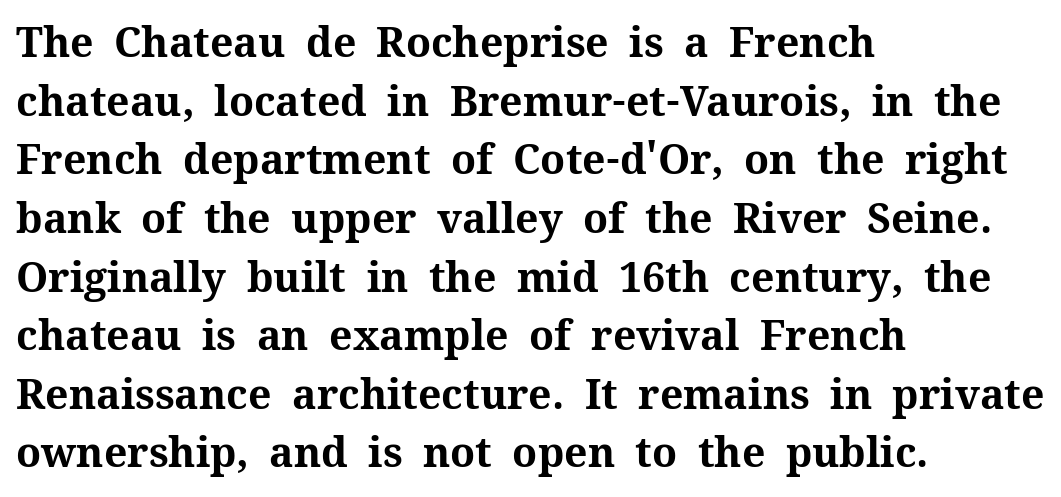
{"serif": "yes", "italic": "no", "bold": "yes", "weight": "bold", "width": "normal", "stroke_contrast": "medium", "x_height": "medium", "monospaced": "no", "underline": "no", "align": "left", "line_spacing": "normal", "line_spacing_ratio": 1.43, "letter_spacing": "normal", "letter_spacing_em": 0.0, "glyph_px": 41}
